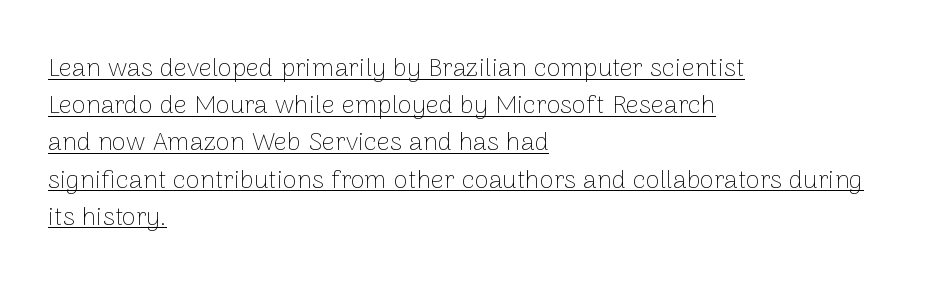
Summary of weight: not heavy and not bold. The type sits square on the baseline with zero lean. Tracking here is standard; glyphs follow each other at the usual distance. The glyphs are accompanied by a horizontal stroke just below them. Leftover space on each line is placed entirely after the last word.
